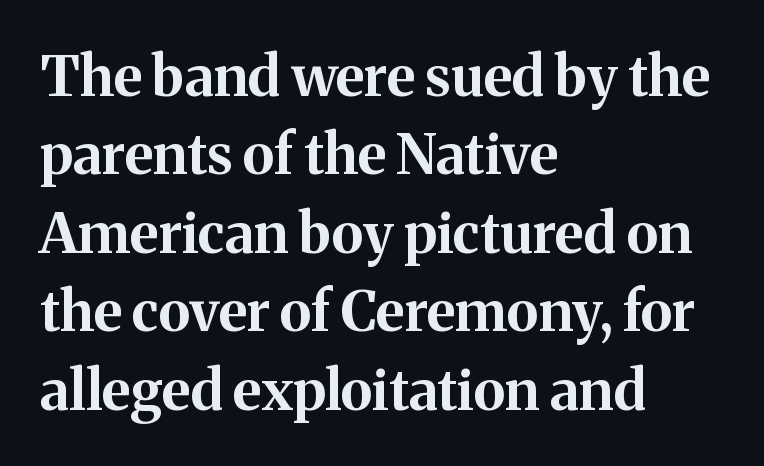
Think of a printed novel: that variable character pitch is what you see here. Compared with typical body copy, the letter spacing here is the same. The lines are quadded left. As a designer I'd log this as weight 700, bold. No word sits above an underline.
